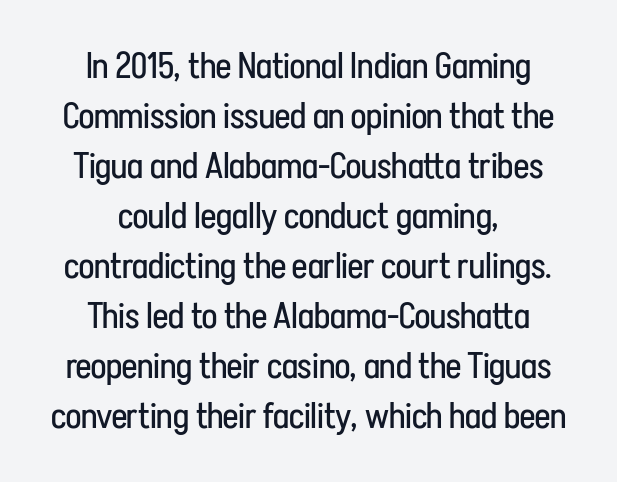
{"serif": "no", "italic": "no", "bold": "no", "weight": "regular", "width": "condensed", "stroke_contrast": "low", "x_height": "medium", "monospaced": "no", "underline": "no", "align": "center", "line_spacing": "normal", "line_spacing_ratio": 1.39, "letter_spacing": "normal", "letter_spacing_em": 0.0, "glyph_px": 36}
